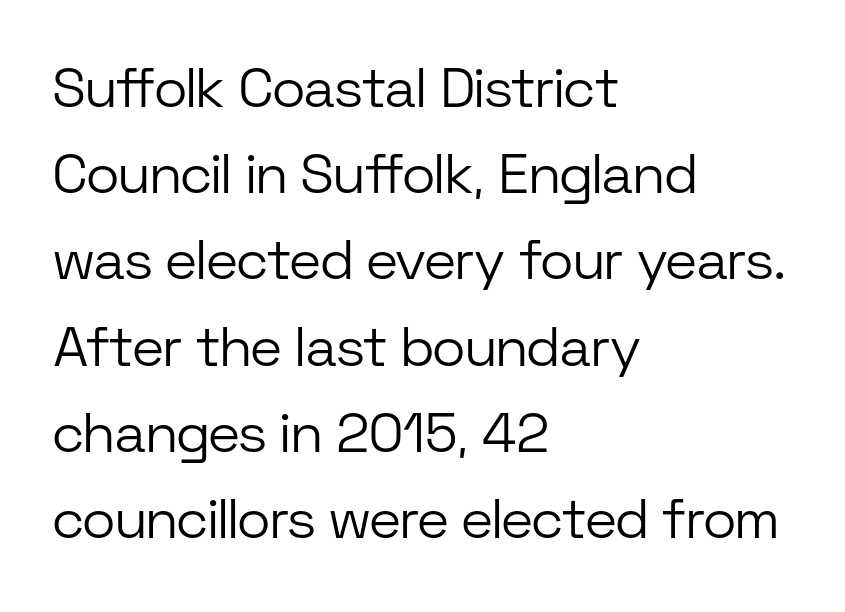
The image shows 56 px light sans-serif type, upright; set left-aligned, normal line spacing (1.54x), normal letter spacing, not underlined; low stroke contrast and a medium x-height.
